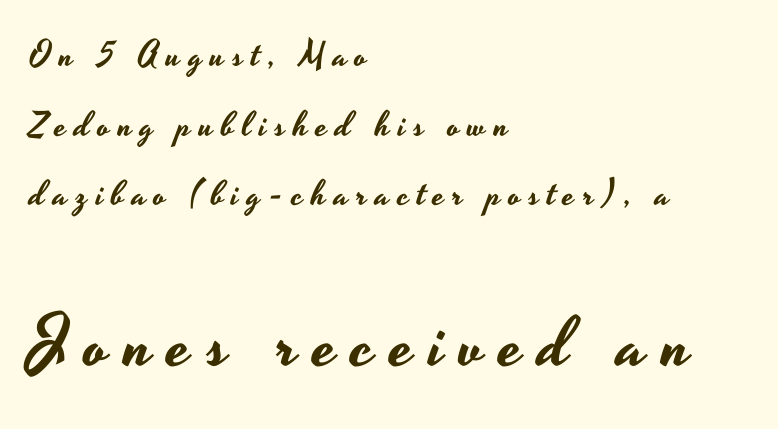
The image shows 70 px wide sans-serif type; set left-aligned, loose line spacing (1.99x), unusually wide letter spacing (+0.23 em), not underlined; the second (bottom) block is 2.0x larger; low stroke contrast and a small x-height.
